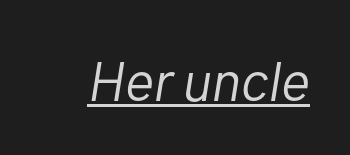
The weight tops out at a normal text grade. Would a proofreader flag this as italicized? Yes. These lines are rendered in a variable-pitch font. Inter-character spacing is left at the font's built-in metrics.
